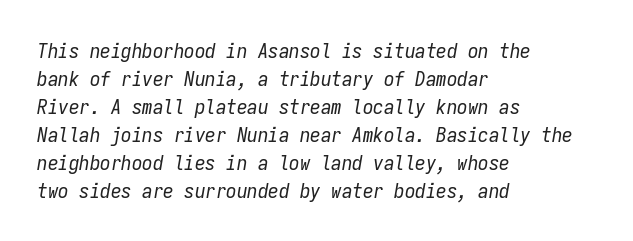
Q: Is the text bold? A: No.
Q: Is the text italic (slanted)? A: Yes, it leans right by about 9 degrees.
Q: Is the text underlined? A: No.
Q: How is the paragraph aligned? A: Left-aligned.
Q: Is the spacing between letters normal or unusually wide? A: Normal.
Q: Is the spacing between lines tight, normal or loose? A: Normal.
